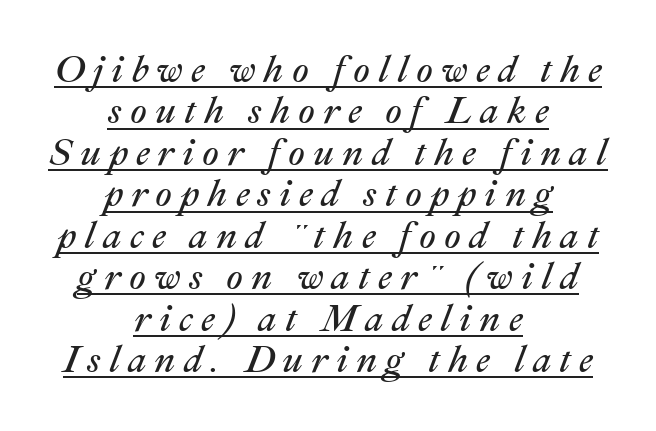
Vertical spacing — tight. Compared with a typical body face, this is equally light or lighter still. What stands out about the letter spacing? Its width — letters are far apart. The rag falls on both sides of this text block equally. This is underlined copy, the kind a proofreader might mark for attention. Each letter keeps its own natural width here, so spacing adapts to shape.
